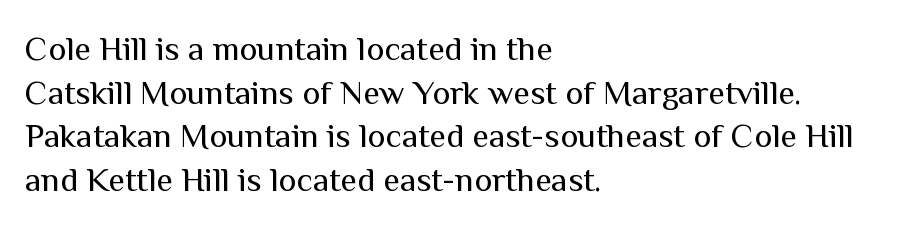
Each letter's strokes conclude bluntly, with no projecting serifs. The rendering uses natural spacing where letterforms have individual widths. Each stroke keeps to a modest, everyday thickness or less. Descenders hang freely into open space. Notice how the stems are strictly vertical — no italics here.
